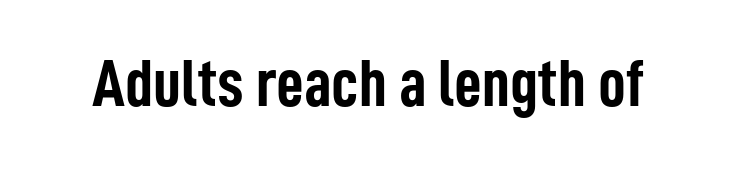
Q: Is the text bold? A: Yes.
Q: Is the text italic (slanted)? A: No, it is upright.
Q: Is the typeface a serif or a sans-serif typeface? A: Sans-serif.
Q: Is the text underlined? A: No.
Q: Is the spacing between letters normal or unusually wide? A: Normal.
Q: Width (condensed, normal, or wide)? A: Condensed.
Q: Stroke contrast? A: Low.
Q: x-height? A: Medium.
Q: Monospaced? A: No.
